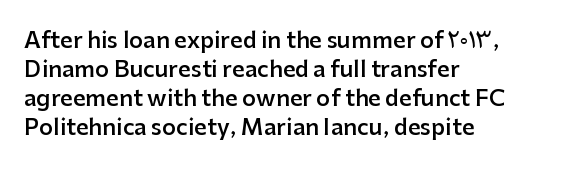
The image shows 22 px text type, upright; set left-aligned, normal line spacing (1.32x), normal letter spacing, not underlined.
